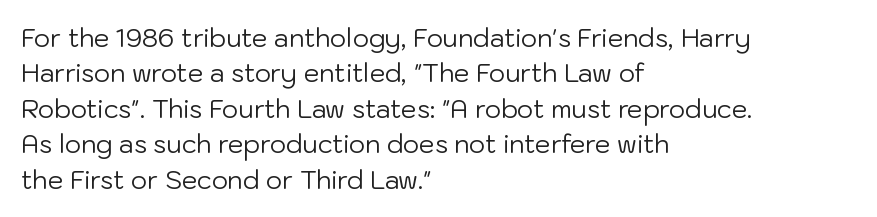
Q: Is the text bold? A: No.
Q: Is the text italic (slanted)? A: No, it is upright.
Q: Is the text underlined? A: No.
Q: How is the paragraph aligned? A: Left-aligned.
Q: Is the spacing between letters normal or unusually wide? A: Normal.
Q: Is the spacing between lines tight, normal or loose? A: Normal.
